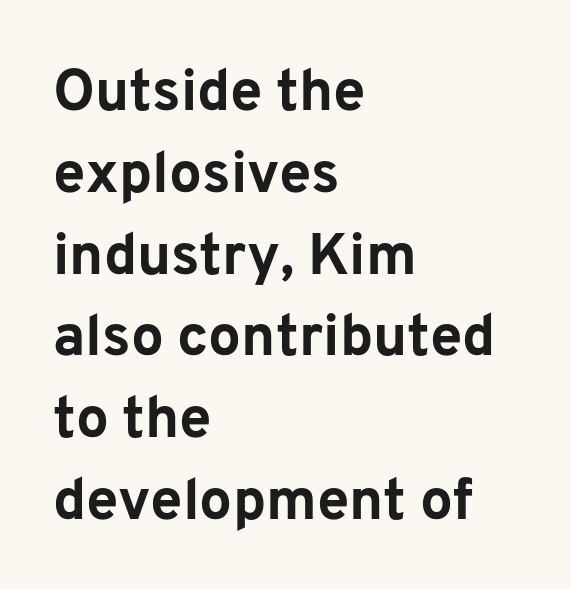
These lines sit exactly where default settings would place them. Letter spacing: default. A typesetter would mark this as roman, not italic. Bare-footed words on every line. The face used here is proportionally spaced, like ordinary book or web type.
